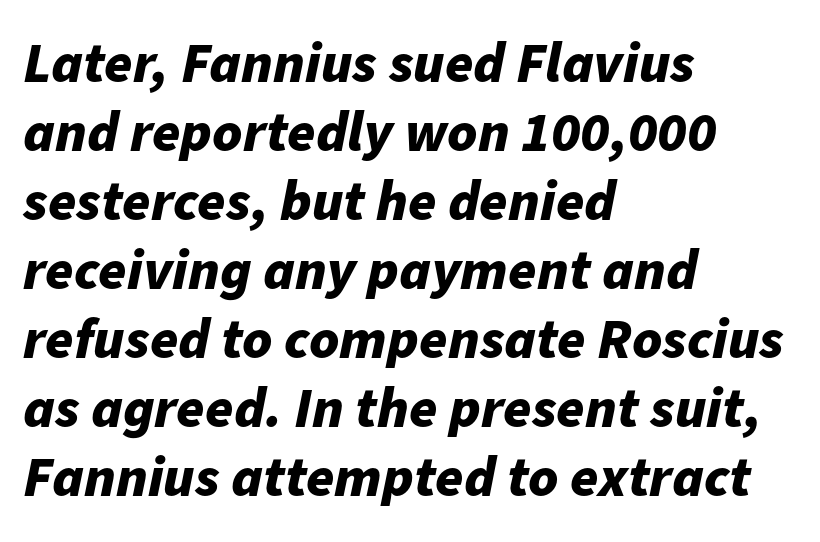
The image shows 57 px bold type, italic (leaning right); set left-aligned, line spacing 1.21x, normal letter spacing, not underlined; low stroke contrast and a medium x-height.
